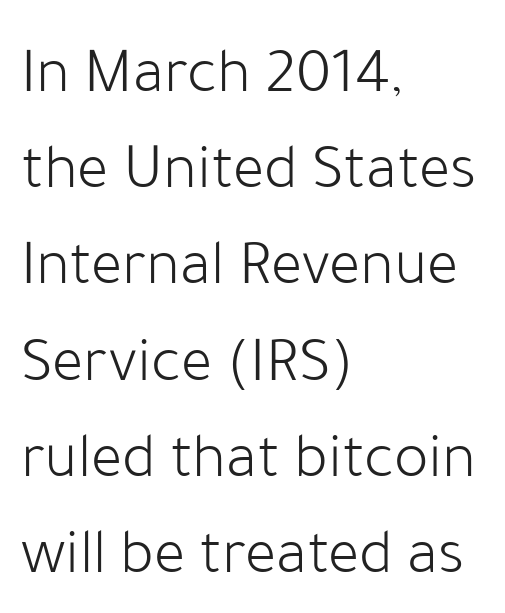
The face used here is proportionally spaced, like ordinary book or web type. A typesetter would label this face a sans. Leading: standard. The letters look calm and open, with moderate or lighter stems. The horizontal fit of the characters is conventional and even. Just letters on the line, the space beneath them empty.
